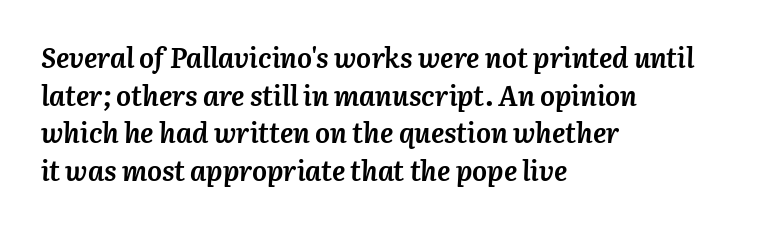
The image shows 28 px semibold type, italic (leaning right); set left-aligned, normal line spacing (1.34x), normal letter spacing, not underlined; medium stroke contrast and a medium x-height.
